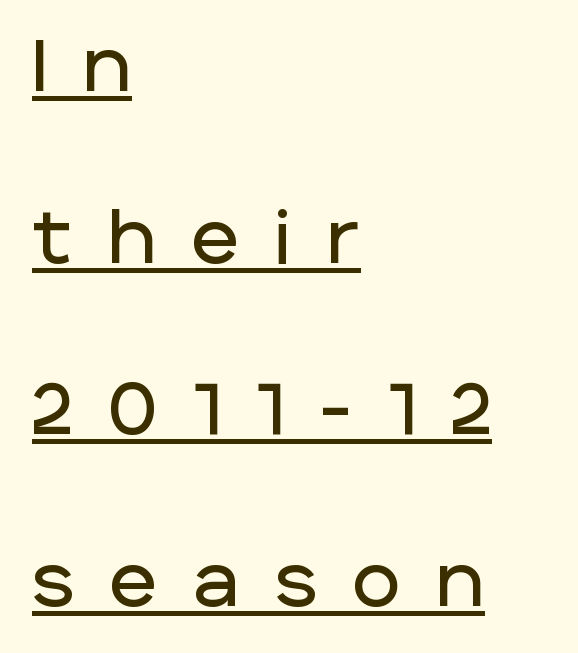
{"serif": "no", "italic": "no", "width": "normal", "stroke_contrast": "low", "x_height": "large", "monospaced": "no", "underline": "yes", "align": "left", "line_spacing": "loose", "line_spacing_ratio": 2.35, "letter_spacing": "wide", "letter_spacing_em": 0.5, "glyph_px": 73}
